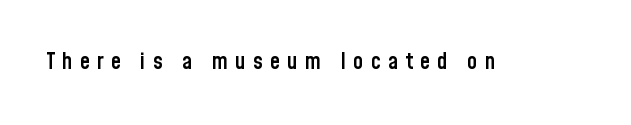
The image shows 23 px text type, upright; set unusually wide letter spacing (+0.31 em), not underlined.
